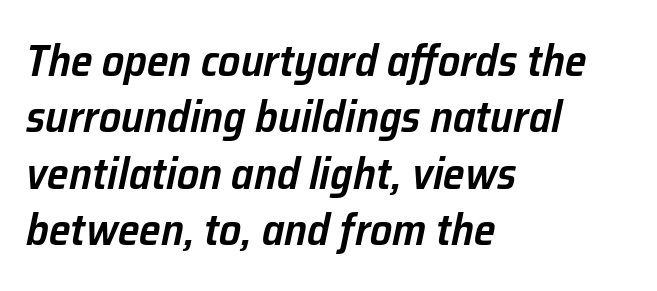
Is there much room between lines? A standard amount, neither cramped nor airy. Horizontal alignment here is leftward, the default for most running prose. The passage shown is not underscored anywhere. Spacing between characters is what you'd get straight out of the box. Here the designer chose a conventional face with non-uniform glyph widths.
